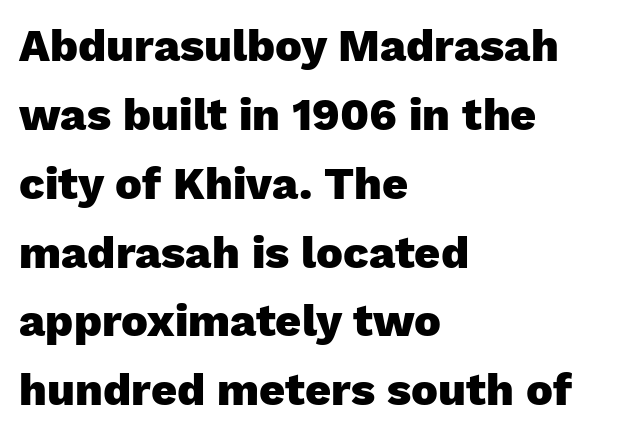
Students, note that the glyphs here touch the page at normal intervals. Is there much room between lines? A standard amount, neither cramped nor airy. If you drew a line through each stem, it would be perfectly vertical. The specimen omits any rule beneath the text block's lines.
